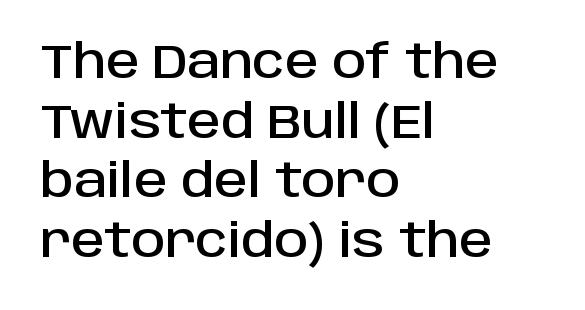
{"serif": "no", "italic": "no", "width": "normal", "stroke_contrast": "low", "x_height": "large", "monospaced": "no", "underline": "no", "align": "left", "line_spacing": "normal", "line_spacing_ratio": 1.27, "letter_spacing": "normal", "letter_spacing_em": 0.0, "glyph_px": 47}
